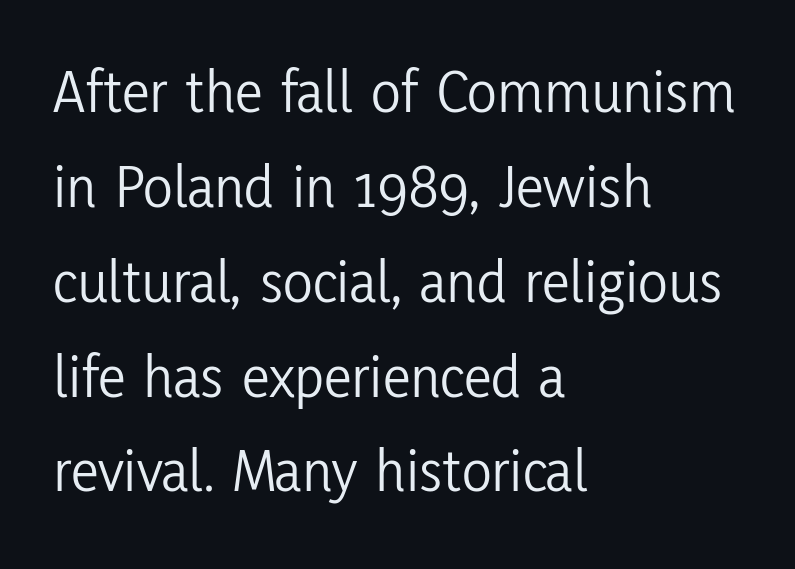
Spacing verdict: proportional, widths tailored to each character. Is the stroke heavy? The answer is a plain regular-or-lighter. This is the regular roman posture of the typeface. The horizontal fit of the characters is conventional and even. These lines are set flush left with a ragged right edge. One glance says typical: line gaps are just what's usual.
